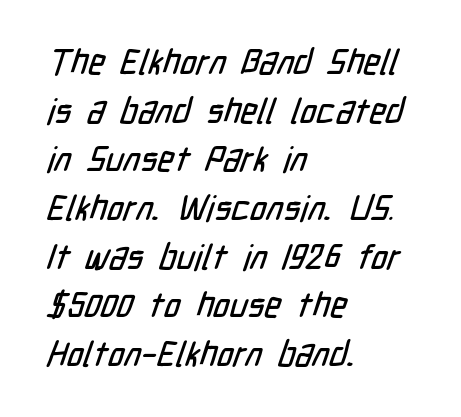
The image shows 35 px condensed sans-serif type; set left-aligned, normal line spacing (1.39x), normal letter spacing, not underlined; low stroke contrast and a medium x-height.
